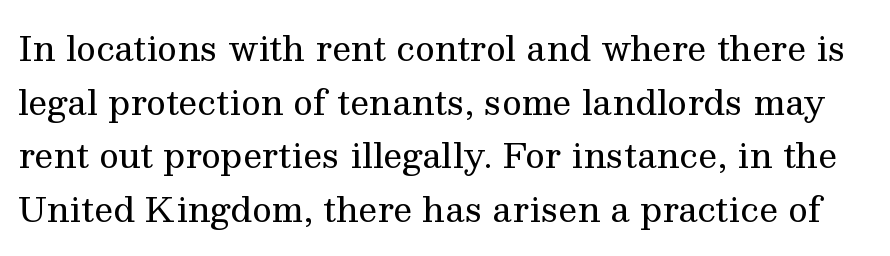
Q: Is the text bold? A: No.
Q: Is the text italic (slanted)? A: No, it is upright.
Q: Is the typeface a serif or a sans-serif typeface? A: Serif.
Q: Is the text underlined? A: No.
Q: Is the spacing between letters normal or unusually wide? A: Normal.
Q: Is the spacing between lines tight, normal or loose? A: Normal.
Q: Width (condensed, normal, or wide)? A: Normal.
Q: Stroke contrast? A: Medium.
Q: x-height? A: Medium.
Q: Monospaced? A: No.
